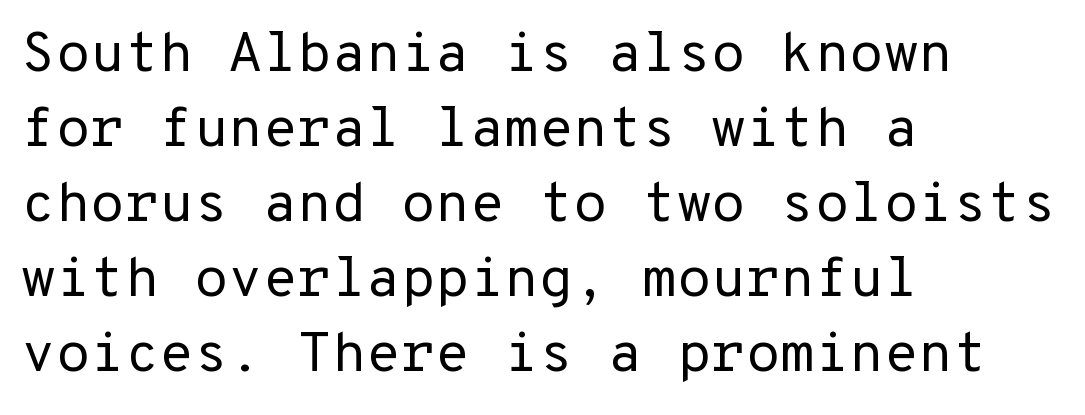
{"serif": "no", "italic": "no", "bold": "no", "weight": "regular", "width": "normal", "stroke_contrast": "low", "x_height": "medium", "underline": "no", "align": "left", "line_spacing": "normal", "line_spacing_ratio": 1.34, "letter_spacing": "normal", "letter_spacing_em": 0.0, "glyph_px": 56}
